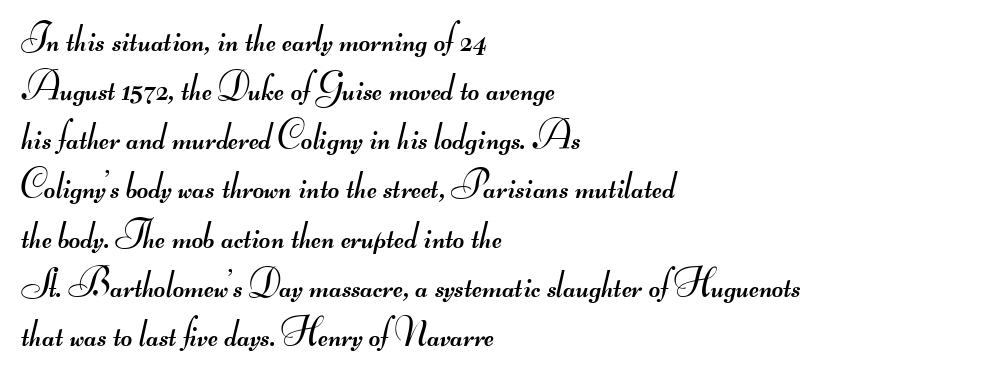
Descenders hang freely into open space. A typesetter would call this zero additional tracking. Look at the bottom of the vertical strokes: they stop flat, with no serifs. Heaviness? Minimal to ordinary, like unemphasized prose. The rendering anchors every line to the left-hand side. This sample has the flowing, uneven cadence of proportional lettering.
